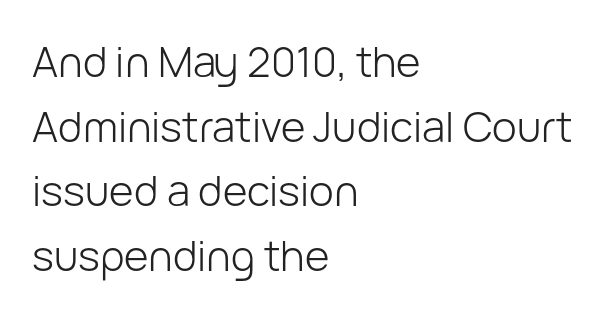
Q: Is the text bold? A: No.
Q: Is the text italic (slanted)? A: No, it is upright.
Q: Is the typeface a serif or a sans-serif typeface? A: Sans-serif.
Q: Is the text underlined? A: No.
Q: How is the paragraph aligned? A: Left-aligned.
Q: Is the spacing between letters normal or unusually wide? A: Normal.
Q: Is the spacing between lines tight, normal or loose? A: Normal.
Q: Width (condensed, normal, or wide)? A: Normal.
Q: Stroke contrast? A: Low.
Q: x-height? A: Medium.
Q: Monospaced? A: No.
